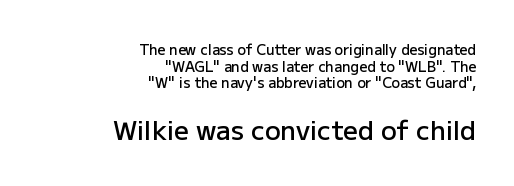
The image shows 26 px text type, upright; set right-aligned, line spacing 1.19x, normal letter spacing, not underlined; the second (bottom) block is 1.86x larger.
